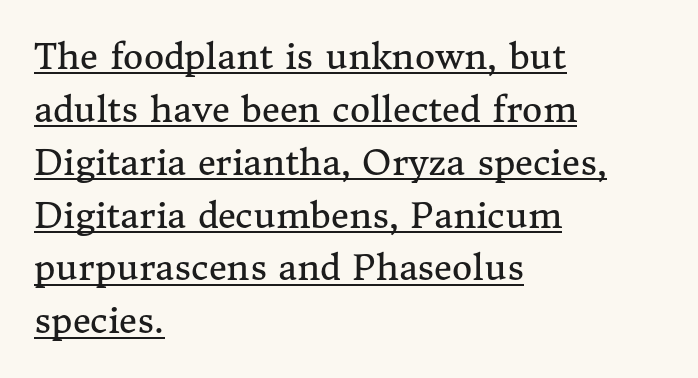
The passage shown has conventional tracking throughout. Weight: regular or lighter. Does the type have serifs? Yes, each stem ends in a small foot. The rendering uses the underline text-decoration. Line beginnings align vertically; line endings do not. A roman cut, with each character standing at attention.
